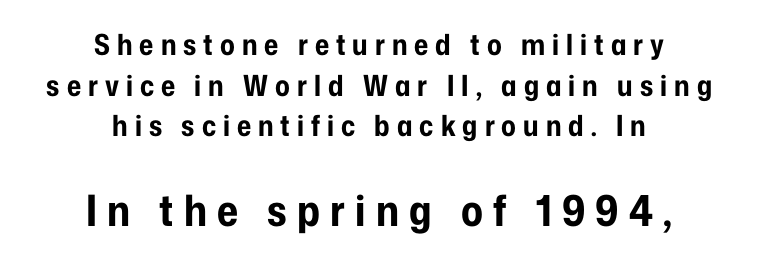
The image shows 43 px bold, condensed sans-serif type, upright; set centered, normal line spacing (1.4x), unusually wide letter spacing (+0.24 em), not underlined; the second (bottom) block is 1.48x larger; low stroke contrast and a medium x-height.
